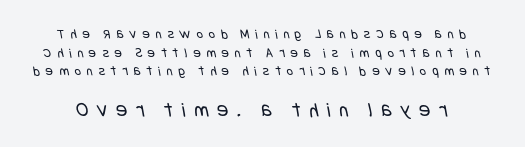
Look at the glyph heights: the lower group is clearly the bigger setting. Caption: expanded tracking, letters set apart. Is the type heavy? It reads as light-to-regular instead. Nobody drew a line under any word here. The vertical gap from one line to the next is medium.
